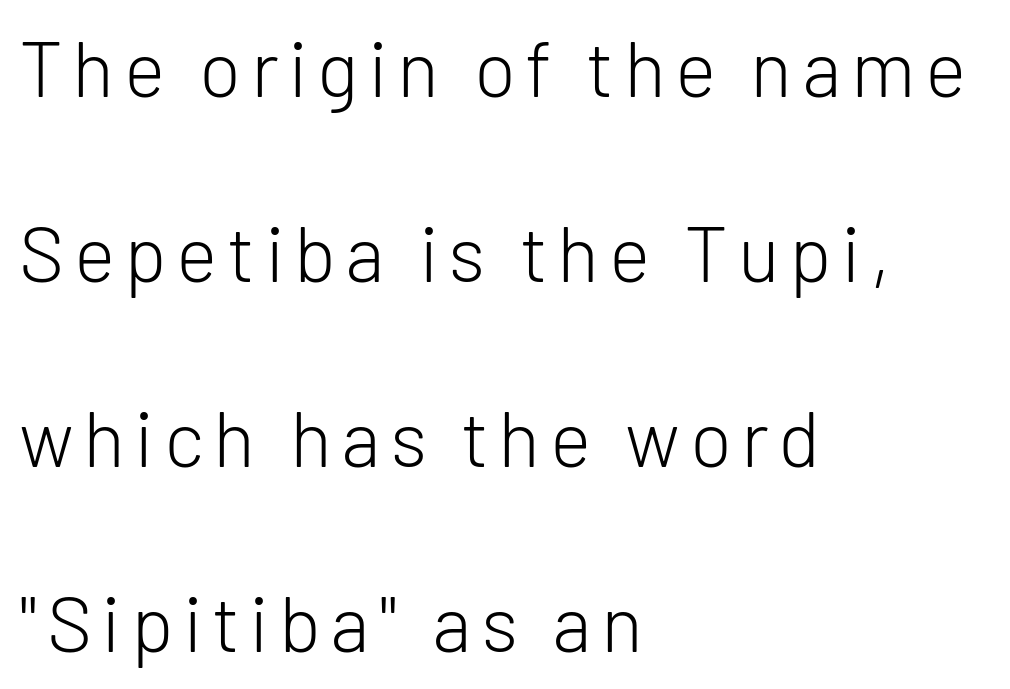
Q: Is the text bold? A: No.
Q: Is the text italic (slanted)? A: No, it is upright.
Q: Is the typeface a serif or a sans-serif typeface? A: Sans-serif.
Q: Is the text underlined? A: No.
Q: How is the paragraph aligned? A: Left-aligned.
Q: Is the spacing between lines tight, normal or loose? A: Loose.
Q: Width (condensed, normal, or wide)? A: Normal.
Q: Stroke contrast? A: Low.
Q: x-height? A: Medium.
Q: Monospaced? A: No.
